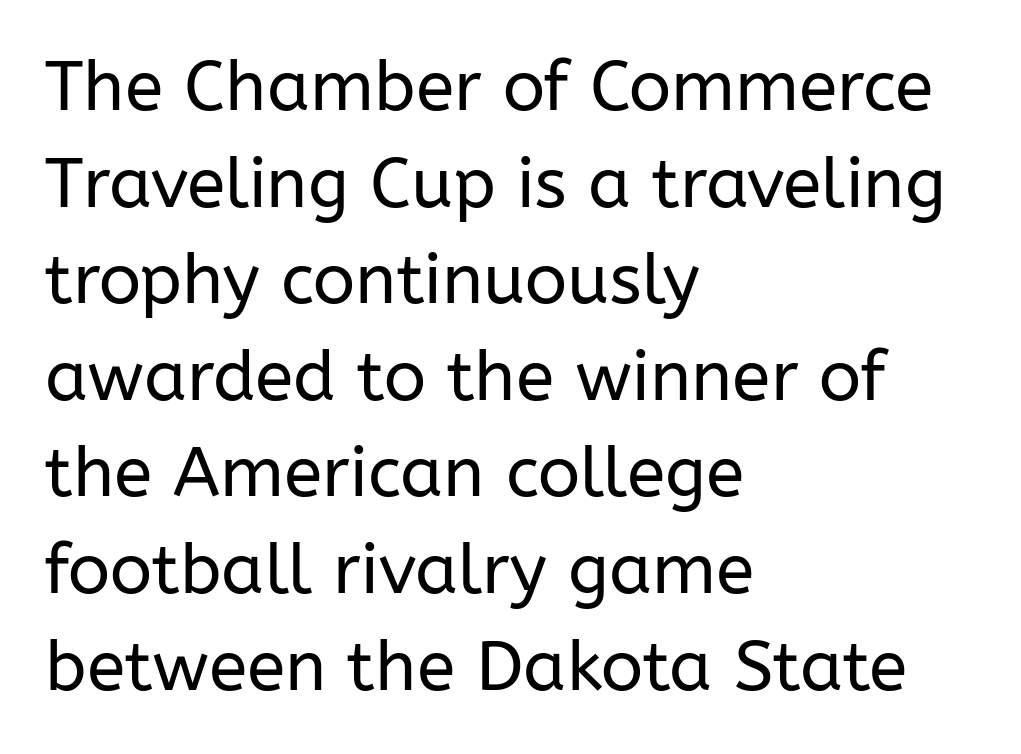
{"serif": "no", "italic": "no", "bold": "no", "weight": "regular", "width": "normal", "stroke_contrast": "low", "x_height": "medium", "monospaced": "no", "underline": "no", "align": "left", "line_spacing": "normal", "line_spacing_ratio": 1.38, "letter_spacing": "normal", "letter_spacing_em": 0.0, "glyph_px": 70}
